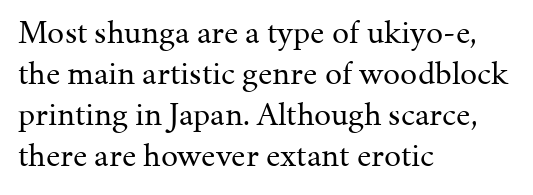
Q: Is the text bold? A: No.
Q: Is the text italic (slanted)? A: No, it is upright.
Q: Is the typeface a serif or a sans-serif typeface? A: Serif.
Q: Is the text underlined? A: No.
Q: How is the paragraph aligned? A: Left-aligned.
Q: Is the spacing between letters normal or unusually wide? A: Normal.
Q: Width (condensed, normal, or wide)? A: Normal.
Q: Stroke contrast? A: Medium.
Q: x-height? A: Medium.
Q: Monospaced? A: No.
